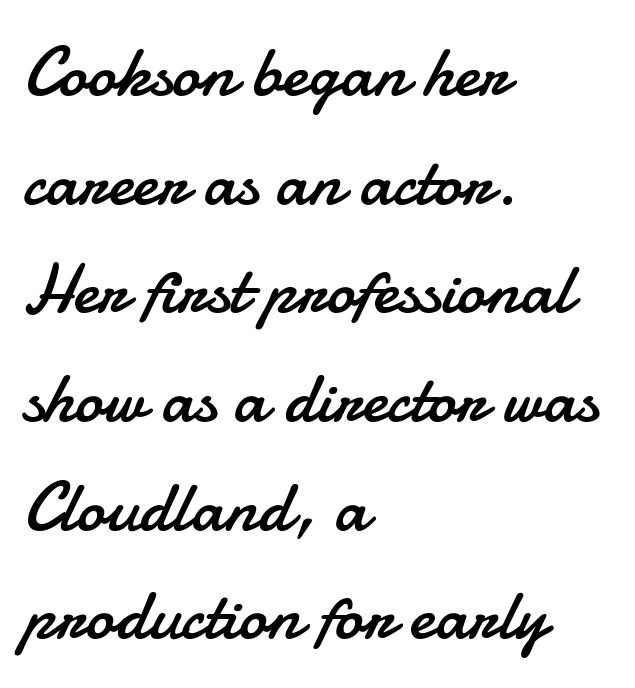
Decoration check: the copy has no underline. Baseline-to-baseline distance is the conventional proportion of letter height. The face used here is rendered with its standard letterfit.
